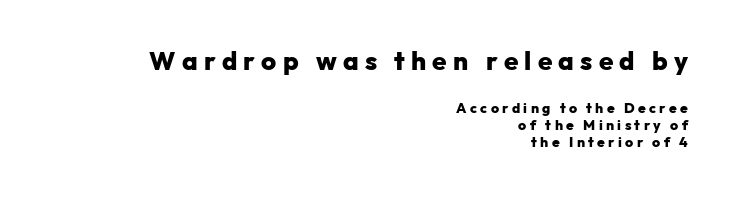
The image shows 26 px bold type, upright; set right-aligned, line spacing 1.23x, unusually wide letter spacing (+0.24 em), not underlined; the first (top) block is 1.86x larger.
